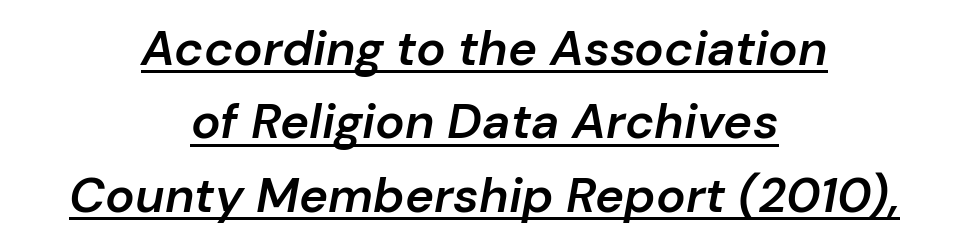
Successive baselines arrive at the customary interval. The glyphs look as if they've been sheared to an angle. The specimen includes a rule beneath the text block's lines. Looks like regular typesetting: each glyph gets only the width it needs. Visually the block forms a symmetrical silhouette, jagged on both flanks. The passage shown has conventional tracking throughout.
